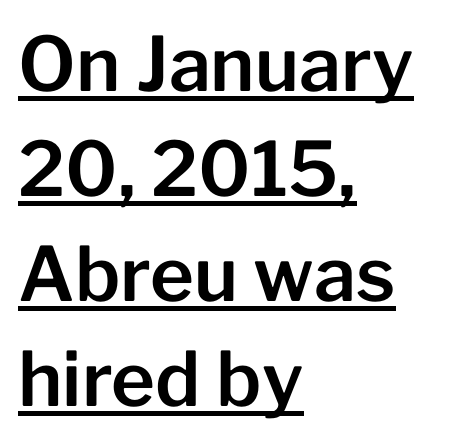
Is the block centered? No — it sits flush against the left margin. Every word sits above its own underline. A normal amount of white space separates one row of letters from the next. Think of a printed novel: that variable character pitch is what you see here.
